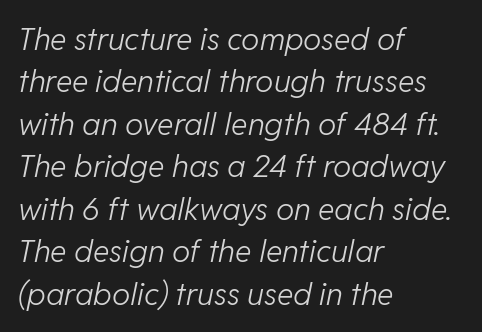
Is the stroke heavy? The answer is a plain regular-or-lighter. The space between consecutive lines is moderate. There's an unmistakable incline to the writing here. Does extra space separate the letters? No, they use regular spacing.
